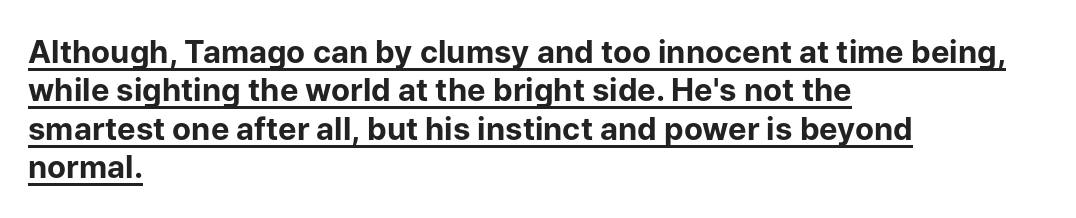
{"serif": "no", "italic": "no", "bold": "yes", "weight": "bold", "width": "normal", "stroke_contrast": "low", "x_height": "medium", "monospaced": "no", "underline": "yes", "align": "left", "line_spacing_ratio": 1.24, "letter_spacing": "normal", "letter_spacing_em": 0.0, "glyph_px": 31}
